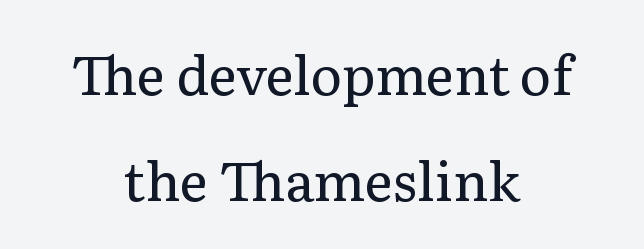
Q: Is the text bold? A: No.
Q: Is the text italic (slanted)? A: No, it is upright.
Q: Is the typeface a serif or a sans-serif typeface? A: Serif.
Q: Is the text underlined? A: No.
Q: How is the paragraph aligned? A: Centered.
Q: Is the spacing between letters normal or unusually wide? A: Normal.
Q: Is the spacing between lines tight, normal or loose? A: Loose.
Q: Width (condensed, normal, or wide)? A: Normal.
Q: Stroke contrast? A: Low.
Q: x-height? A: Medium.
Q: Monospaced? A: No.
